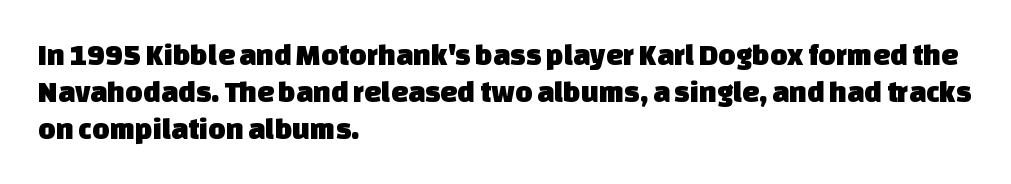
The paragraph has a hard left edge and a soft right edge. Look at the tracking — it's just the regular setting, nothing added. Each row of text sits above clean, open space. Font category for this specimen: sans-serif. The letters advance in unequal steps, a hallmark of proportional type.
